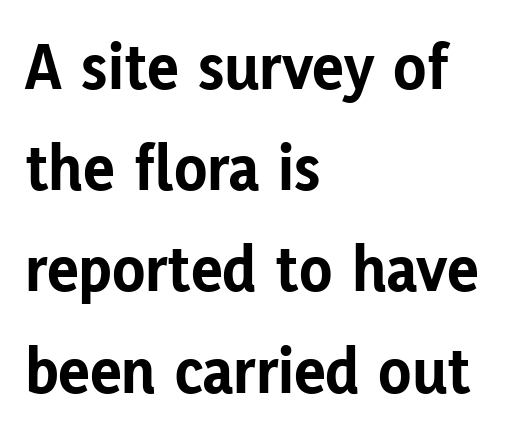
Quick note: interline space is typical. The glyphs in this specimen are sans serif. Is this a fixed-width face? No — the glyphs have proportional, varying widths. Heavy-handed strokes throughout: this text is bold. The passage is arranged the way most books set body copy — flush left.
